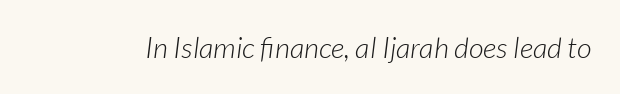
{"italic": "yes", "lean": "right", "slant_degrees": 7, "bold": "no", "weight": "light", "width": "normal", "stroke_contrast": "low", "x_height": "medium", "monospaced": "no", "underline": "no", "letter_spacing": "normal", "letter_spacing_em": 0.0, "glyph_px": 29}
